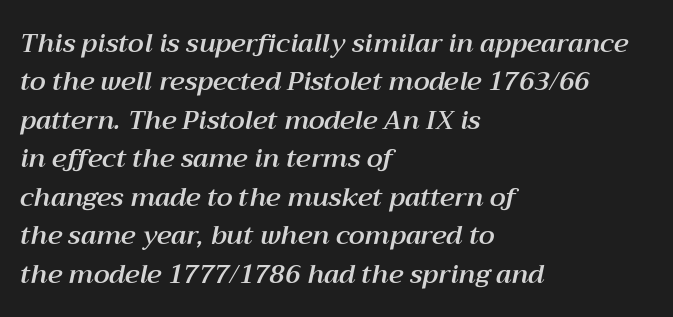
{"italic": "yes", "lean": "right", "slant_degrees": 12, "underline": "no", "align": "left", "line_spacing": "normal", "line_spacing_ratio": 1.48, "letter_spacing": "normal", "letter_spacing_em": 0.0, "glyph_px": 26}
